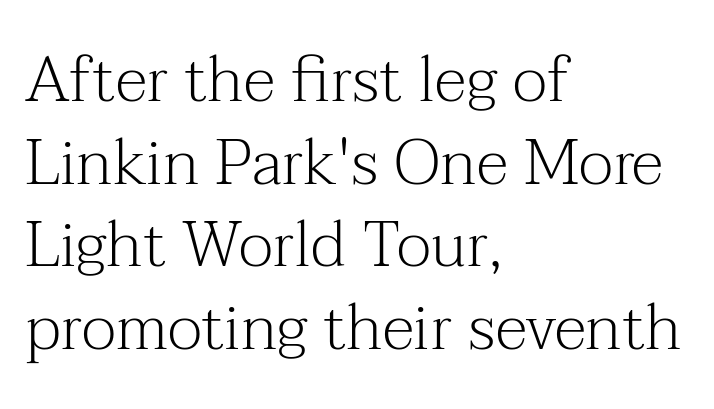
Q: Is the text bold? A: No.
Q: Is the text italic (slanted)? A: No, it is upright.
Q: Is the typeface a serif or a sans-serif typeface? A: Serif.
Q: Is the text underlined? A: No.
Q: How is the paragraph aligned? A: Left-aligned.
Q: Is the spacing between letters normal or unusually wide? A: Normal.
Q: Is the spacing between lines tight, normal or loose? A: Normal.
Q: Width (condensed, normal, or wide)? A: Normal.
Q: Stroke contrast? A: Medium.
Q: x-height? A: Medium.
Q: Monospaced? A: No.
